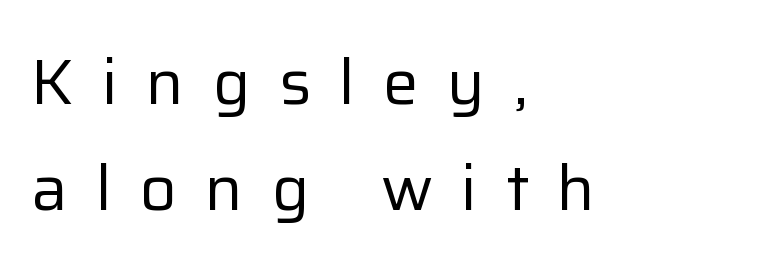
{"serif": "no", "italic": "no", "bold": "no", "weight": "regular", "width": "normal", "stroke_contrast": "low", "x_height": "medium", "monospaced": "no", "underline": "no", "align": "left", "line_spacing": "normal", "line_spacing_ratio": 1.66, "letter_spacing": "wide", "letter_spacing_em": 0.44, "glyph_px": 64}
